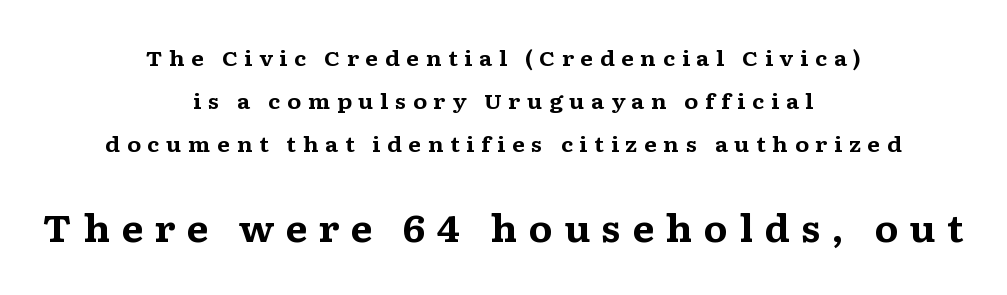
Q: Is the text bold? A: Yes.
Q: Is the text italic (slanted)? A: No, it is upright.
Q: Is the typeface a serif or a sans-serif typeface? A: Serif.
Q: Is the text underlined? A: No.
Q: How is the paragraph aligned? A: Centered.
Q: Is the spacing between letters normal or unusually wide? A: Unusually wide.
Q: Is the spacing between lines tight, normal or loose? A: Loose.
Q: Which block of text is set in a larger size, the first (top) or the second (bottom)? A: The second (bottom) one.
Q: Width (condensed, normal, or wide)? A: Wide.
Q: Stroke contrast? A: Medium.
Q: x-height? A: Medium.
Q: Monospaced? A: No.
